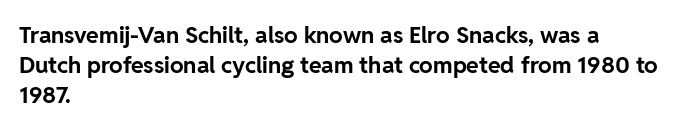
The image shows 23 px bold type, upright; set left-aligned, normal line spacing (1.3x), normal letter spacing, not underlined.
